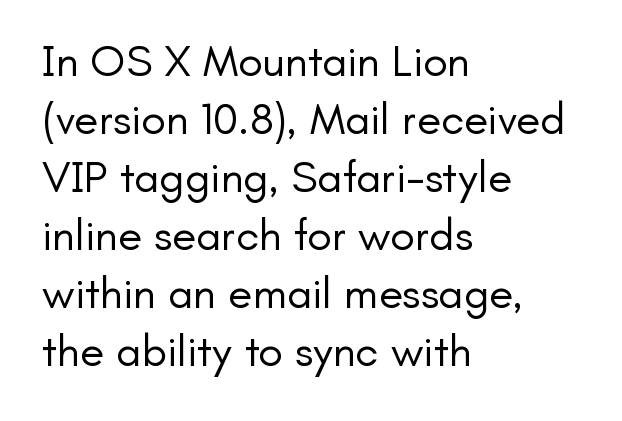
{"serif": "no", "italic": "no", "bold": "no", "weight": "regular", "width": "normal", "stroke_contrast": "low", "x_height": "small", "monospaced": "no", "underline": "no", "align": "left", "line_spacing": "normal", "line_spacing_ratio": 1.29, "letter_spacing": "normal", "letter_spacing_em": 0.0, "glyph_px": 45}
